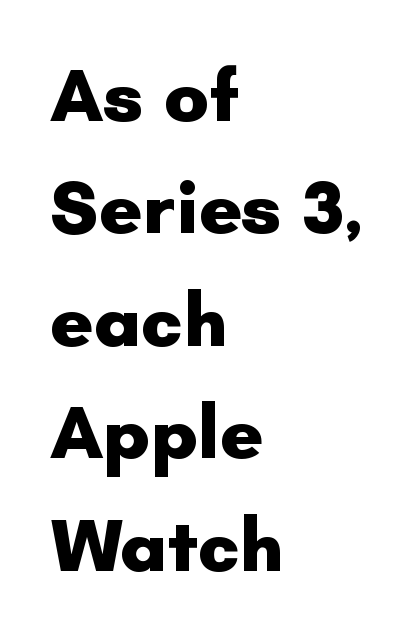
The rendering keeps characters at their native spacing. The typography opts for an upright posture over an oblique one. Honestly, the row spacing looks completely unremarkable. The rendering uses natural spacing where letterforms have individual widths. The lines are quadded left. Strong, thick strokes mark this as bold type.
